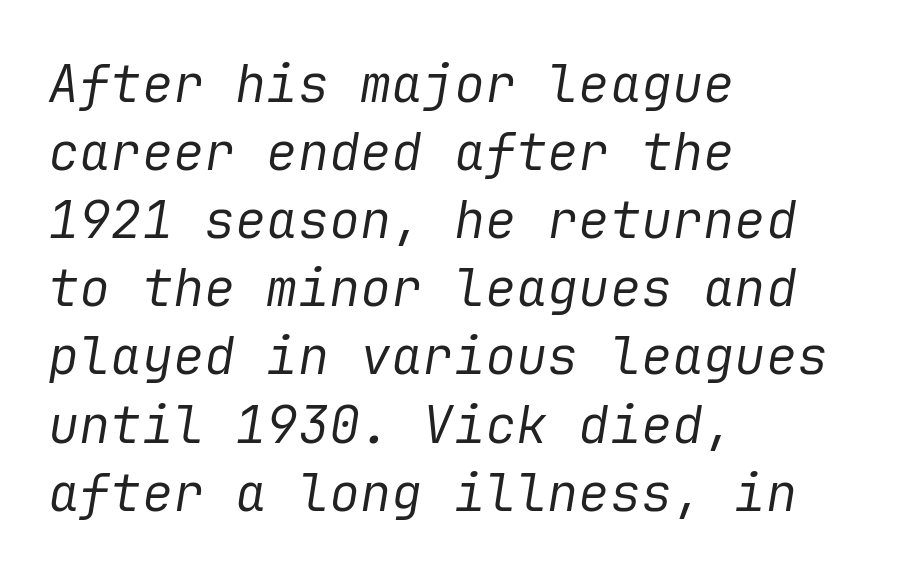
Q: Is the text bold? A: No.
Q: Is the text italic (slanted)? A: Yes, it leans right by about 9 degrees.
Q: Is the text underlined? A: No.
Q: How is the paragraph aligned? A: Left-aligned.
Q: Is the spacing between letters normal or unusually wide? A: Normal.
Q: Is the spacing between lines tight, normal or loose? A: Normal.
Q: Width (condensed, normal, or wide)? A: Normal.
Q: Stroke contrast? A: Low.
Q: x-height? A: Medium.
